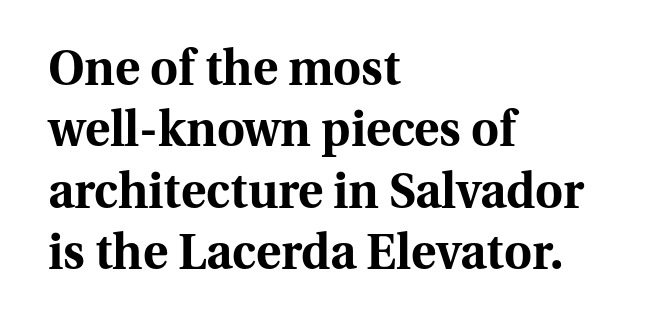
The image shows 48 px bold serif type, upright; set left-aligned, normal line spacing (1.28x), normal letter spacing, not underlined; medium stroke contrast and a medium x-height.
